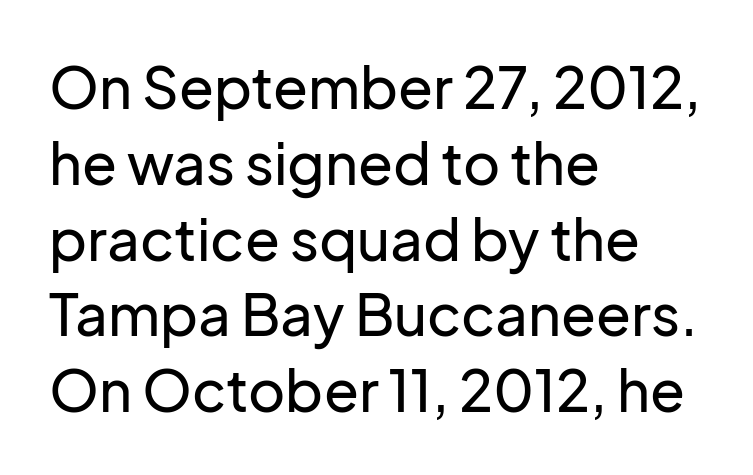
Q: Is the text italic (slanted)? A: No, it is upright.
Q: Is the typeface a serif or a sans-serif typeface? A: Sans-serif.
Q: Is the text underlined? A: No.
Q: How is the paragraph aligned? A: Left-aligned.
Q: Is the spacing between letters normal or unusually wide? A: Normal.
Q: Is the spacing between lines tight, normal or loose? A: Normal.
Q: Width (condensed, normal, or wide)? A: Normal.
Q: Stroke contrast? A: Low.
Q: x-height? A: Medium.
Q: Monospaced? A: No.
